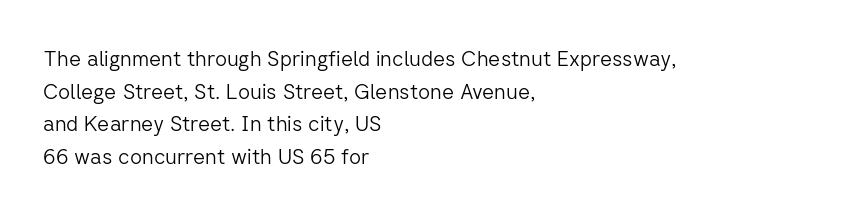
The image shows 21 px text type, upright; set left-aligned, normal line spacing (1.55x), normal letter spacing, not underlined.
